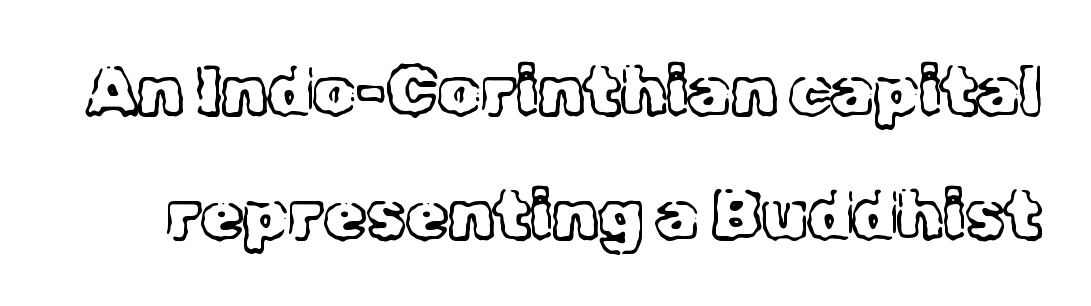
{"serif": "yes", "italic": "no", "bold": "no", "weight": "light", "width": "normal", "x_height": "medium", "monospaced": "no", "underline": "no", "line_spacing_ratio": 1.83, "letter_spacing": "normal", "letter_spacing_em": 0.0, "glyph_px": 68}
